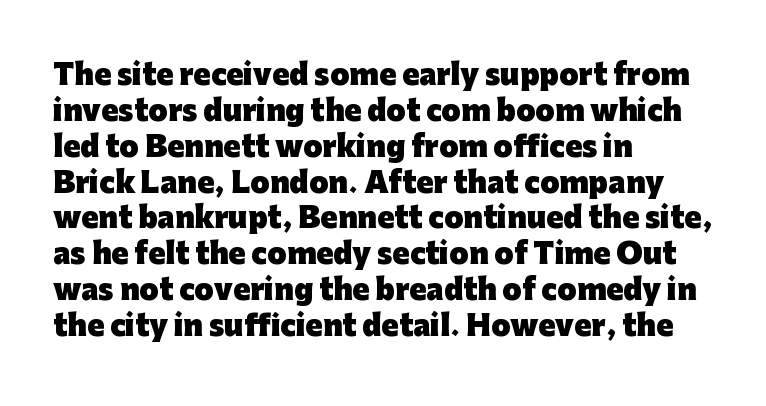
The image shows 28 px heavy sans-serif type, upright; set left-aligned, normal line spacing (1.28x), normal letter spacing, not underlined; low stroke contrast and a medium x-height.
